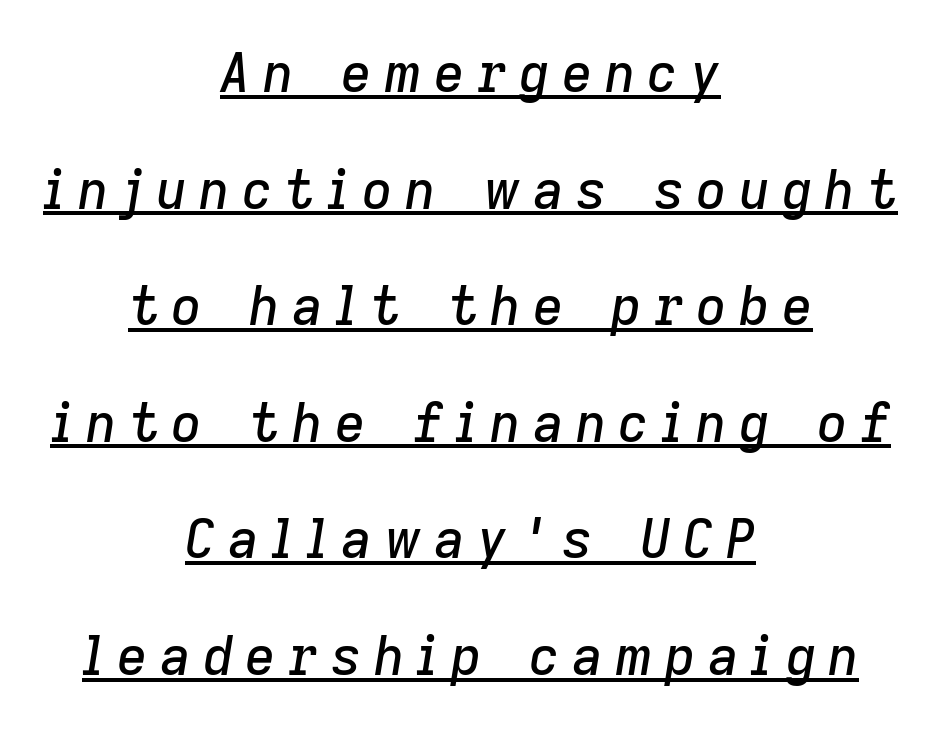
{"italic": "yes", "lean": "right", "slant_degrees": 9, "width": "normal", "stroke_contrast": "low", "x_height": "medium", "monospaced": "no", "underline": "yes", "align": "center", "line_spacing": "loose", "line_spacing_ratio": 2.2, "letter_spacing": "wide", "letter_spacing_em": 0.23, "glyph_px": 53}
